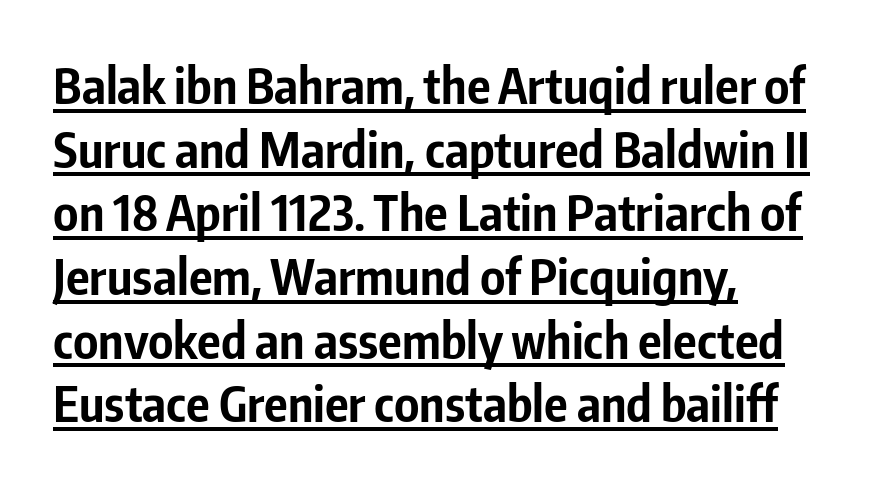
These characters rest on top of a visible drawn line. The sample has been set heavy, in full bold. A student would call this left alignment; a typographer would say flush left, rag right. The font's upright variant was chosen for this text. The characters display no serif detailing; their extremities are plain.
